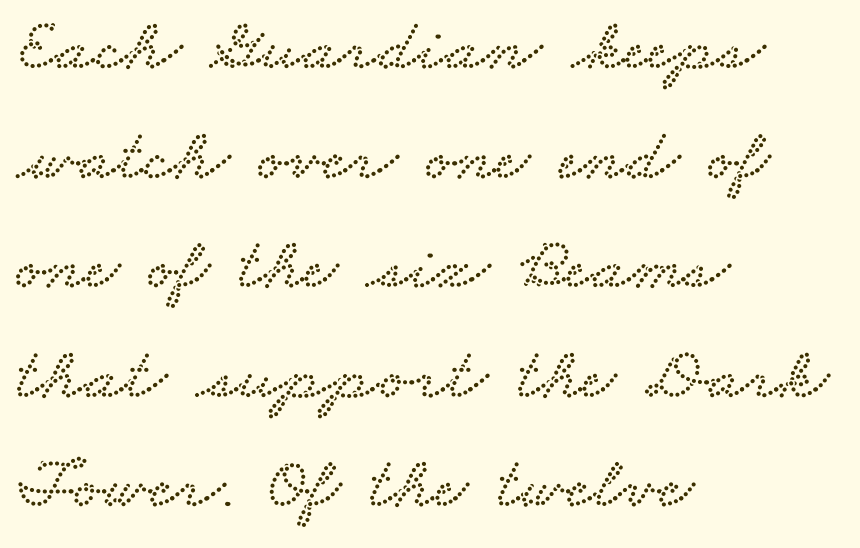
{"serif": "yes", "width": "wide", "stroke_contrast": "low", "x_height": "small", "monospaced": "no", "underline": "no", "align": "left", "line_spacing": "normal", "line_spacing_ratio": 1.48, "letter_spacing": "normal", "letter_spacing_em": 0.0, "glyph_px": 74}
